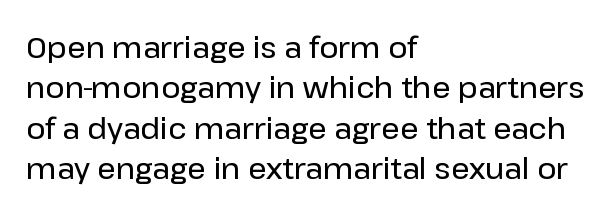
Q: Is the text italic (slanted)? A: No, it is upright.
Q: Is the typeface a serif or a sans-serif typeface? A: Sans-serif.
Q: Is the text underlined? A: No.
Q: How is the paragraph aligned? A: Left-aligned.
Q: Is the spacing between letters normal or unusually wide? A: Normal.
Q: Is the spacing between lines tight, normal or loose? A: Normal.
Q: Width (condensed, normal, or wide)? A: Normal.
Q: Stroke contrast? A: Low.
Q: x-height? A: Medium.
Q: Monospaced? A: No.
